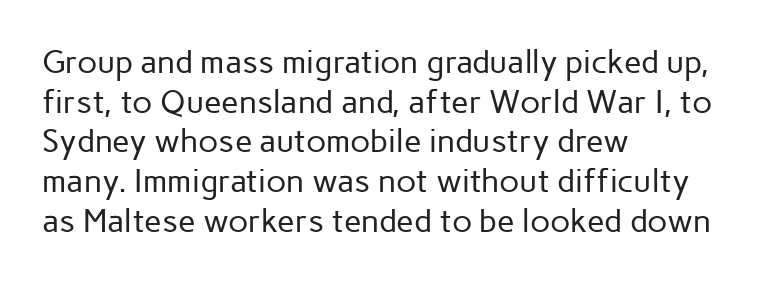
Heft: none added — not bold. A typesetter would mark this as roman, not italic. I'd call this a sans setting — the letters go barefoot. The paragraph has a hard left edge and a soft right edge.
